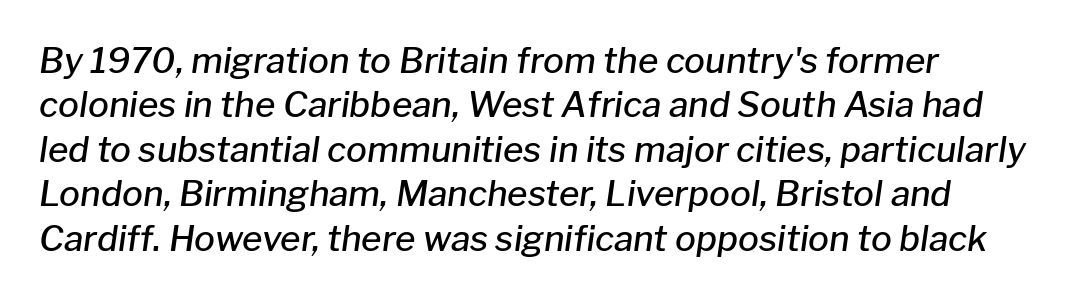
{"italic": "yes", "lean": "right", "slant_degrees": 8, "bold": "semi", "weight": "semibold", "width": "normal", "stroke_contrast": "low", "x_height": "medium", "monospaced": "no", "underline": "no", "align": "left", "line_spacing": "normal", "line_spacing_ratio": 1.27, "letter_spacing": "normal", "letter_spacing_em": 0.0, "glyph_px": 35}
